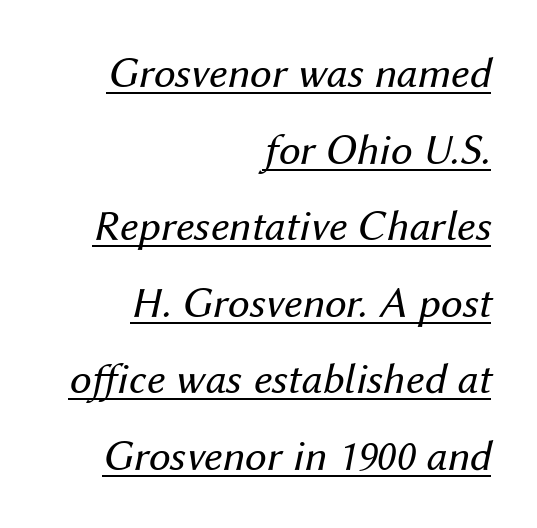
Q: Is the text bold? A: No.
Q: Is the text italic (slanted)? A: Yes, it leans right by about 12 degrees.
Q: Is the text underlined? A: Yes.
Q: How is the paragraph aligned? A: Right-aligned.
Q: Is the spacing between letters normal or unusually wide? A: Normal.
Q: Width (condensed, normal, or wide)? A: Normal.
Q: Stroke contrast? A: Medium.
Q: x-height? A: Medium.
Q: Monospaced? A: No.
